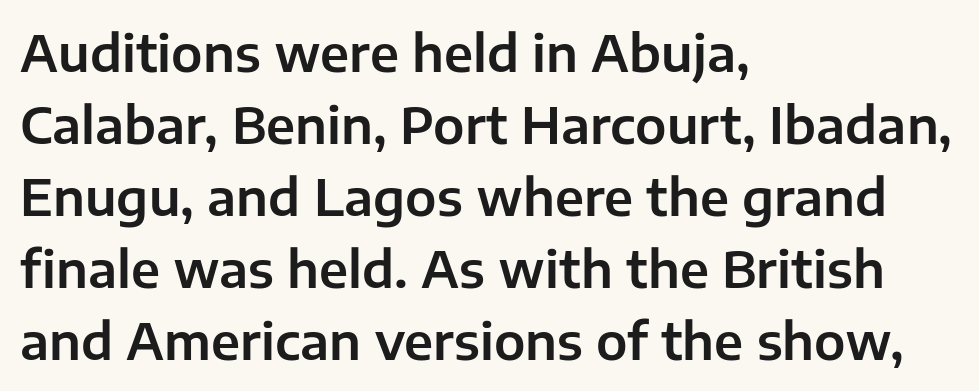
The image shows 50 px sans-serif type, upright; set left-aligned, normal line spacing (1.44x), normal letter spacing, not underlined; low stroke contrast and a medium x-height.
